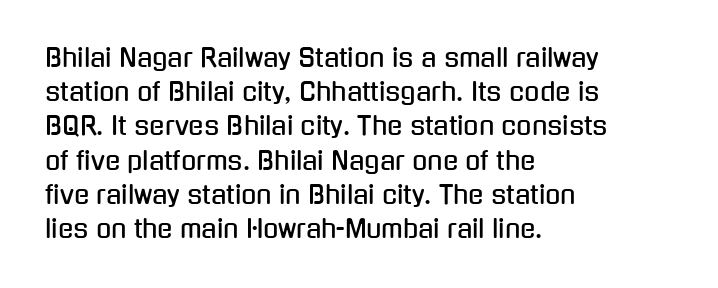
The image shows 25 px text type, upright; set left-aligned, normal line spacing (1.37x), normal letter spacing, not underlined.
